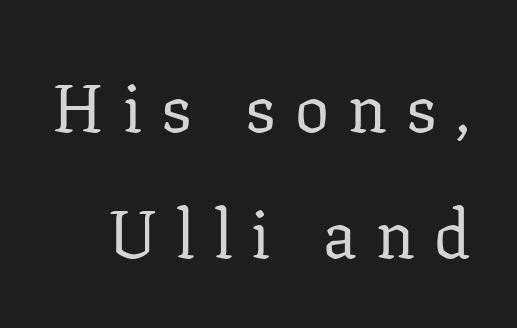
Check the space under the baseline: it is left empty. This is roman type, the default non-slanted kind. The type family on display is of the serif kind. Between one letter and the next there's a generous, obvious gap. Counters stay open thanks to moderate or lighter strokes.
